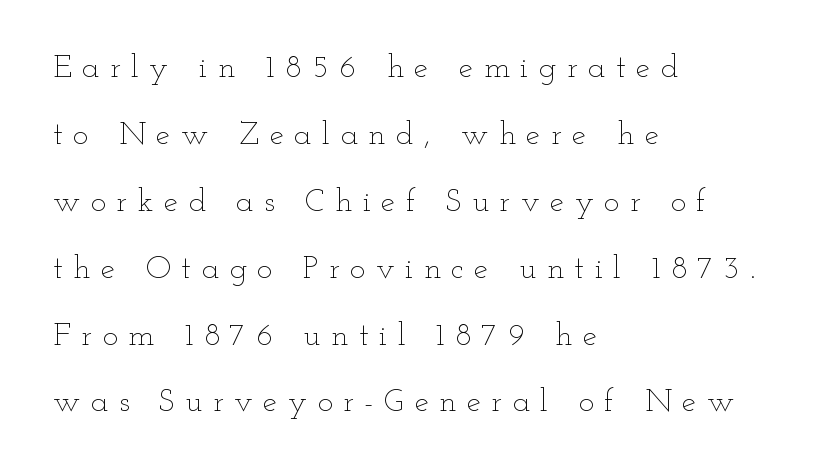
Leading: increased. A typesetter would call this heavily tracked-out type. This is not heavy type; no bold has been used. The specimen reads as upright at a glance. Varying glyph widths throughout — classic text-font behaviour.
